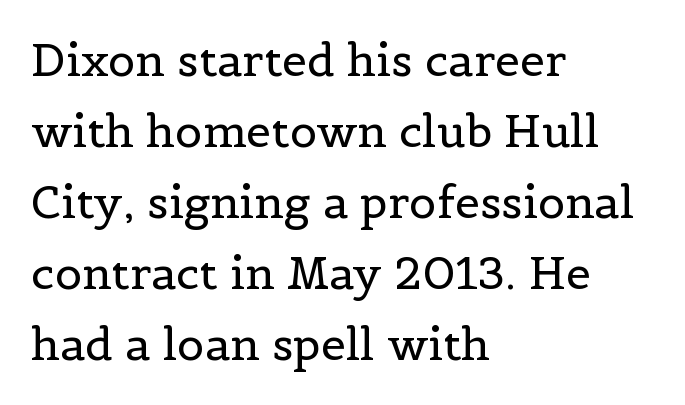
The image shows 45 px regular-weight serif type, upright; set left-aligned, normal line spacing (1.58x), normal letter spacing, not underlined; a medium x-height.
